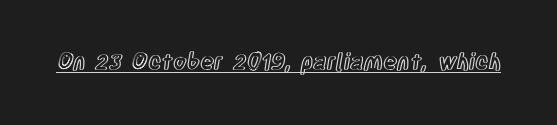
{"underline": "yes", "letter_spacing": "normal", "letter_spacing_em": 0.0, "glyph_px": 22}
